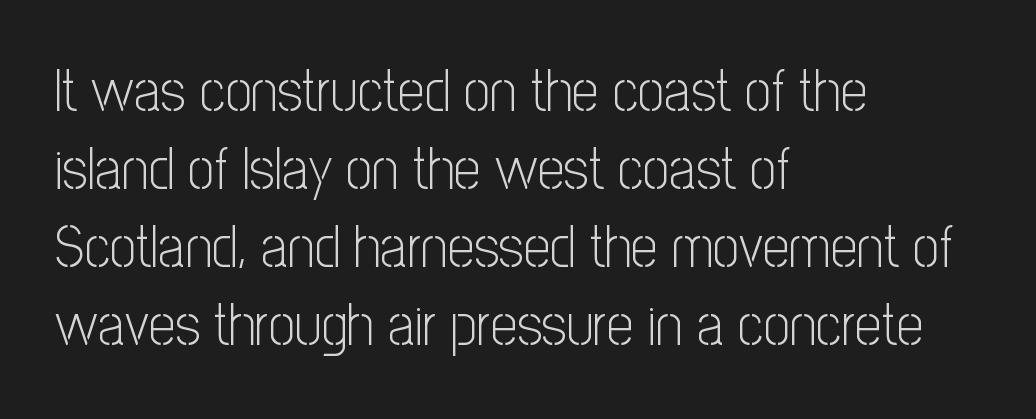
The rendering anchors every line to the left-hand side. Bare-footed words on every line. Posture: straight, roman, zero tilt. Compared with a typical body face, this is equally light or lighter still. Each letter's strokes conclude bluntly, with no projecting serifs. Students, note that the glyphs here touch the page at normal intervals.
